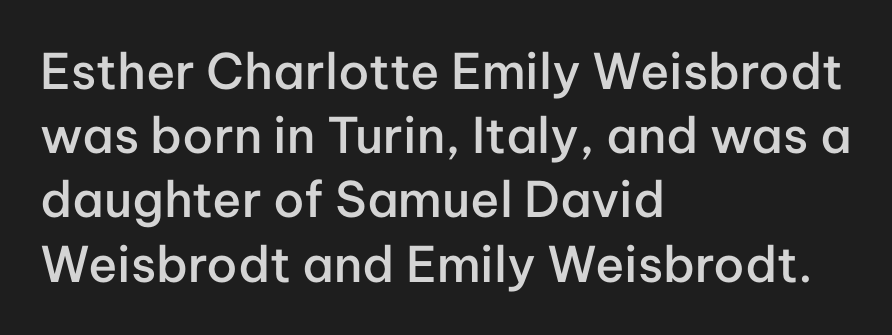
The image shows 49 px semibold sans-serif type, upright; set left-aligned, normal line spacing (1.31x), normal letter spacing, not underlined; low stroke contrast and a medium x-height.
